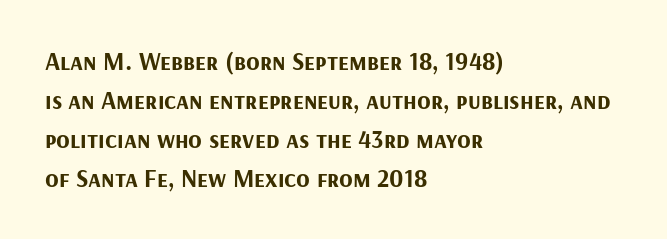
Q: Is the text bold? A: Yes.
Q: Is the text italic (slanted)? A: No, it is upright.
Q: Is the text underlined? A: No.
Q: How is the paragraph aligned? A: Left-aligned.
Q: Is the spacing between letters normal or unusually wide? A: Normal.
Q: Is the spacing between lines tight, normal or loose? A: Normal.
